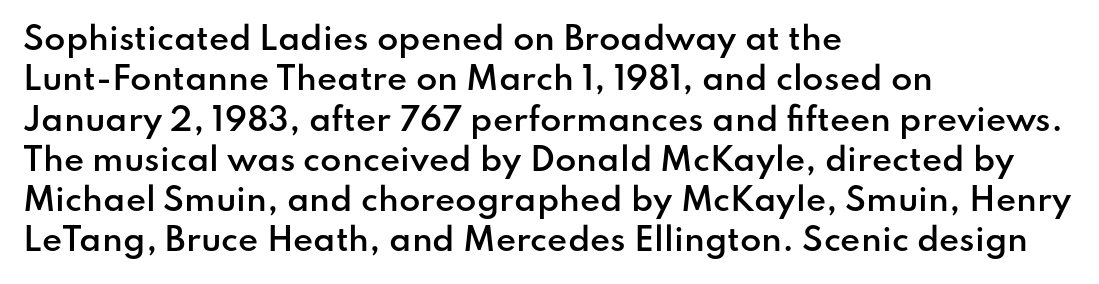
Q: Is the text bold? A: Semi-bold.
Q: Is the text italic (slanted)? A: No, it is upright.
Q: Is the typeface a serif or a sans-serif typeface? A: Sans-serif.
Q: Is the text underlined? A: No.
Q: How is the paragraph aligned? A: Left-aligned.
Q: Is the spacing between letters normal or unusually wide? A: Normal.
Q: Is the spacing between lines tight, normal or loose? A: Normal.
Q: Width (condensed, normal, or wide)? A: Normal.
Q: Stroke contrast? A: Low.
Q: x-height? A: Small.
Q: Monospaced? A: No.
